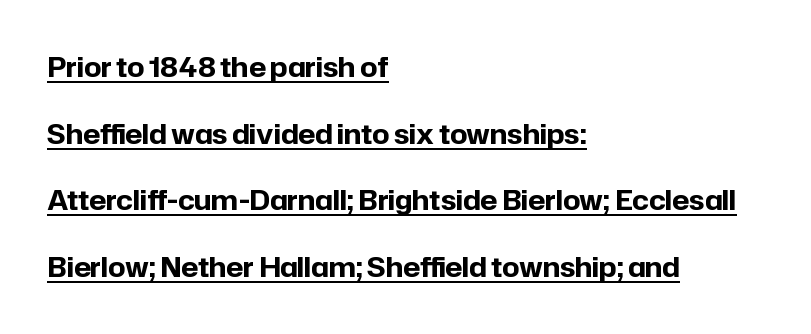
The image shows 27 px bold type, upright; set left-aligned, loose line spacing (2.47x), normal letter spacing, underlined.
